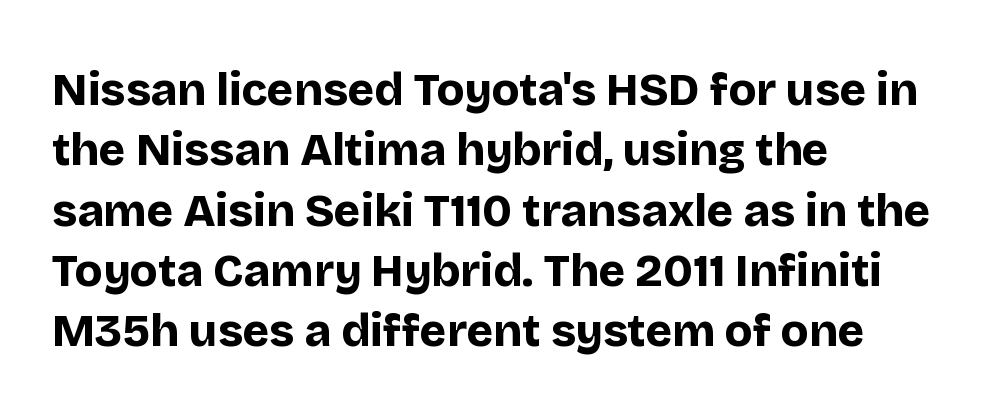
Q: Is the text bold? A: Yes.
Q: Is the text italic (slanted)? A: No, it is upright.
Q: Is the typeface a serif or a sans-serif typeface? A: Sans-serif.
Q: Is the text underlined? A: No.
Q: How is the paragraph aligned? A: Left-aligned.
Q: Is the spacing between letters normal or unusually wide? A: Normal.
Q: Is the spacing between lines tight, normal or loose? A: Normal.
Q: Width (condensed, normal, or wide)? A: Normal.
Q: Stroke contrast? A: Low.
Q: x-height? A: Large.
Q: Monospaced? A: No.
